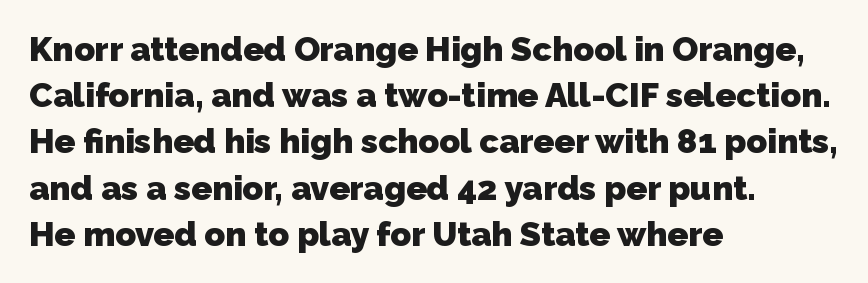
Check where the strokes stop: nothing finishes them off — pure sans. Does the weight exceed regular? Yes, all the way to bold. This rendering features lettering with no underline. The face used here is rendered with its standard letterfit. Layout note: lines flush left. These lines sit exactly where default settings would place them.
